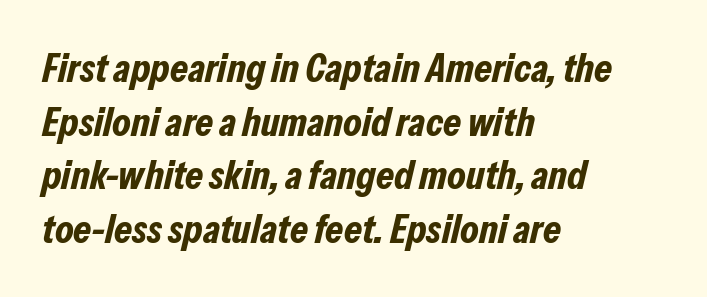
Lines of text with bare space underneath. Is there much room between lines? A standard amount, neither cramped nor airy. Is the type bold? Yes — the strokes are clearly thick and heavy. The rendering keeps characters at their native spacing. Reading down the block, your eye returns to a fixed left position each line. Spacing verdict: proportional, widths tailored to each character.
